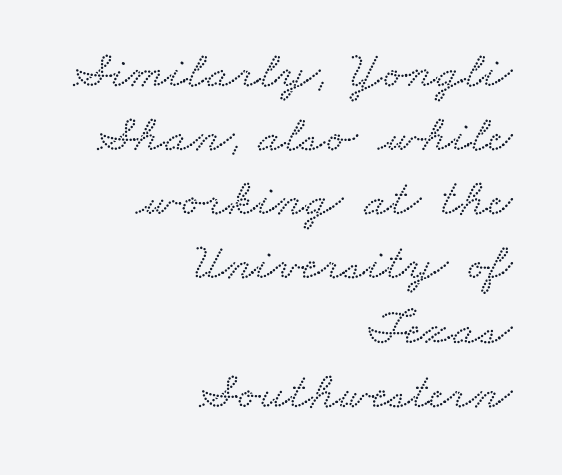
{"serif": "yes", "width": "wide", "stroke_contrast": "low", "x_height": "small", "monospaced": "no", "underline": "no", "align": "right", "line_spacing_ratio": 1.21, "letter_spacing": "normal", "letter_spacing_em": 0.0, "glyph_px": 53}
